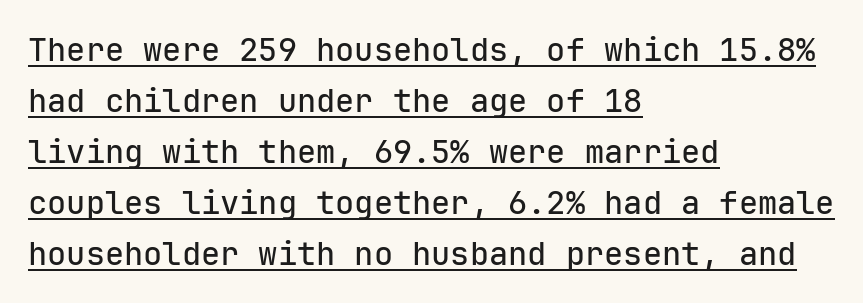
The lettering holds an erect, upright posture throughout. Whoever set this chose a conventional vertical rhythm. Honestly, the letter spacing is just normal — you wouldn't notice it. Letterform terminals end flat and unadorned throughout the passage. Students, observe the line beneath the letters — that is underlining.
